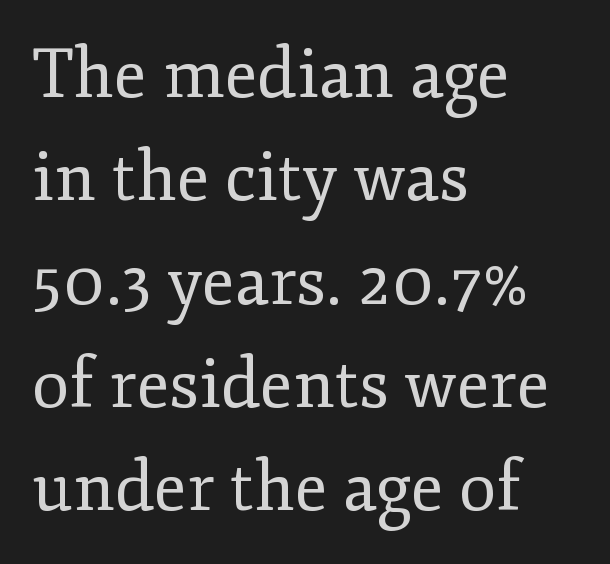
Q: Is the text bold? A: No.
Q: Is the text italic (slanted)? A: No, it is upright.
Q: Is the typeface a serif or a sans-serif typeface? A: Serif.
Q: Is the text underlined? A: No.
Q: How is the paragraph aligned? A: Left-aligned.
Q: Is the spacing between letters normal or unusually wide? A: Normal.
Q: Is the spacing between lines tight, normal or loose? A: Normal.
Q: Width (condensed, normal, or wide)? A: Normal.
Q: Stroke contrast? A: Low.
Q: x-height? A: Small.
Q: Monospaced? A: No.
